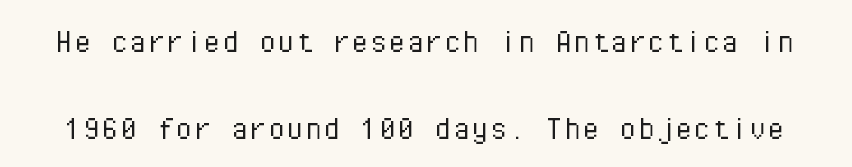
The image shows 37 px light sans-serif type, upright, monospaced; set loose line spacing (2.34x), normal letter spacing, not underlined; low stroke contrast and a medium x-height.
